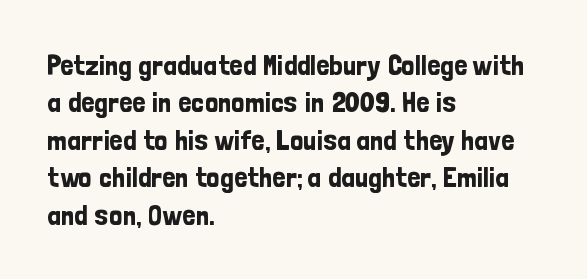
Descenders are the only things crossing below the line. Rendered with straight, roman letterforms. The letters advance in unequal steps, a hallmark of proportional type. The gaps between neighbouring characters are ordinary and unremarkable. Are there feet on the stems? There aren't — it's a sans.
